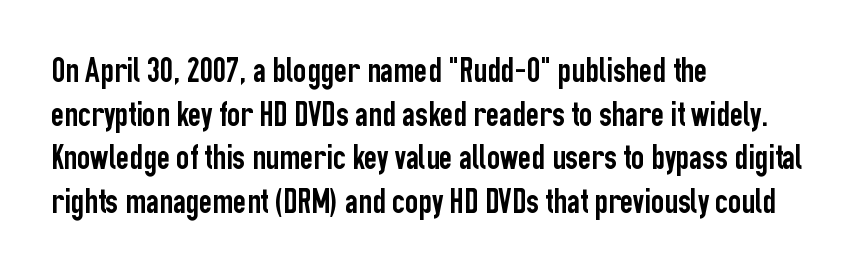
Looks like regular typesetting: each glyph gets only the width it needs. This sample is left-justified, so line endings fall wherever the words run out. The rendering keeps characters at their native spacing. Descenders hang freely into open space. This is the regular roman posture of the typeface.
